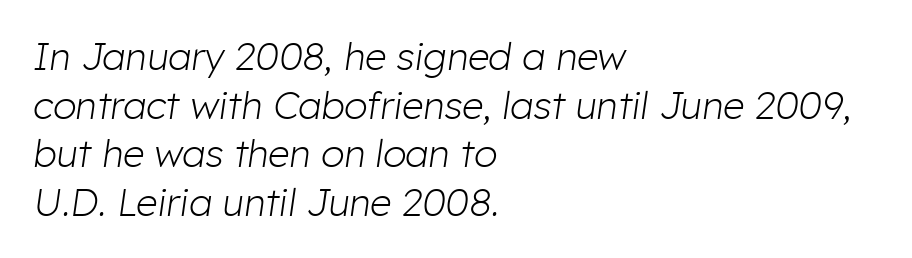
The image shows 38 px light type, italic (leaning right); set left-aligned, normal line spacing (1.28x), normal letter spacing, not underlined; low stroke contrast and a medium x-height.
